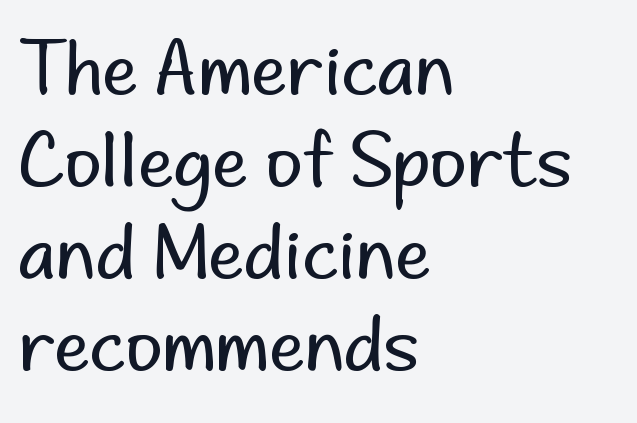
Q: Is the text bold? A: No.
Q: Is the text italic (slanted)? A: No, it is upright.
Q: Is the typeface a serif or a sans-serif typeface? A: Sans-serif.
Q: Is the text underlined? A: No.
Q: How is the paragraph aligned? A: Left-aligned.
Q: Is the spacing between letters normal or unusually wide? A: Normal.
Q: Is the spacing between lines tight, normal or loose? A: Normal.
Q: Width (condensed, normal, or wide)? A: Normal.
Q: Stroke contrast? A: Low.
Q: x-height? A: Small.
Q: Monospaced? A: No.
